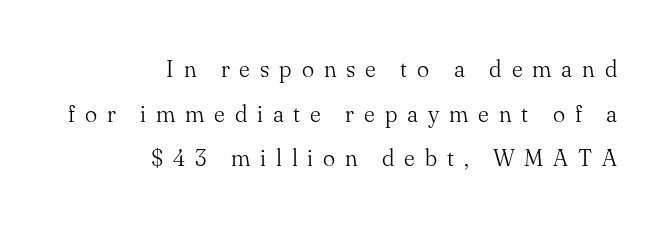
{"italic": "no", "bold": "no", "underline": "no", "align": "right", "line_spacing": "loose", "line_spacing_ratio": 1.94, "letter_spacing": "wide", "letter_spacing_em": 0.43, "glyph_px": 23}
